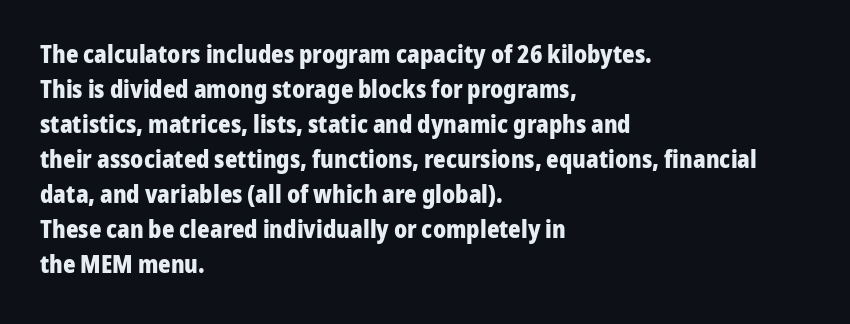
A classic flush-left, rag-right setting is used for this passage. The strokes are fattened all the way to bold. Plain, unruled lines of type. Tracking value appears to be zero — textbook default spacing.
